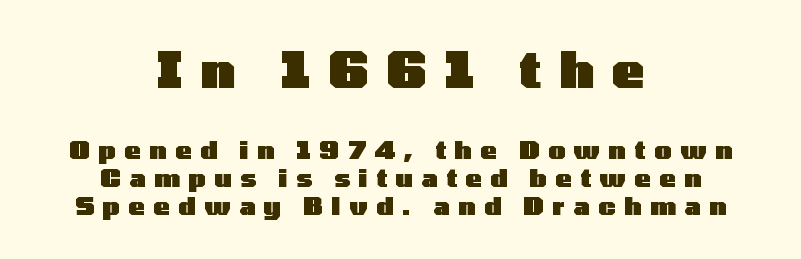
{"serif": "no", "italic": "no", "bold": "yes", "weight": "heavy", "width": "wide", "stroke_contrast": "low", "x_height": "medium", "monospaced": "no", "underline": "no", "align": "center", "line_spacing_ratio": 1.16, "letter_spacing": "wide", "letter_spacing_em": 0.36, "larger_block": "first", "size_ratio": 2.04, "glyph_px": 49}
